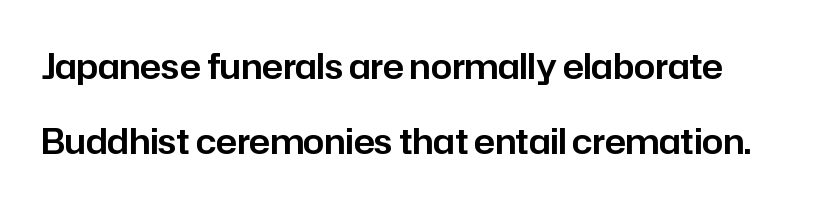
The image shows 34 px sans-serif type, upright; set loose line spacing (2.21x), normal letter spacing, not underlined; low stroke contrast and a medium x-height.
